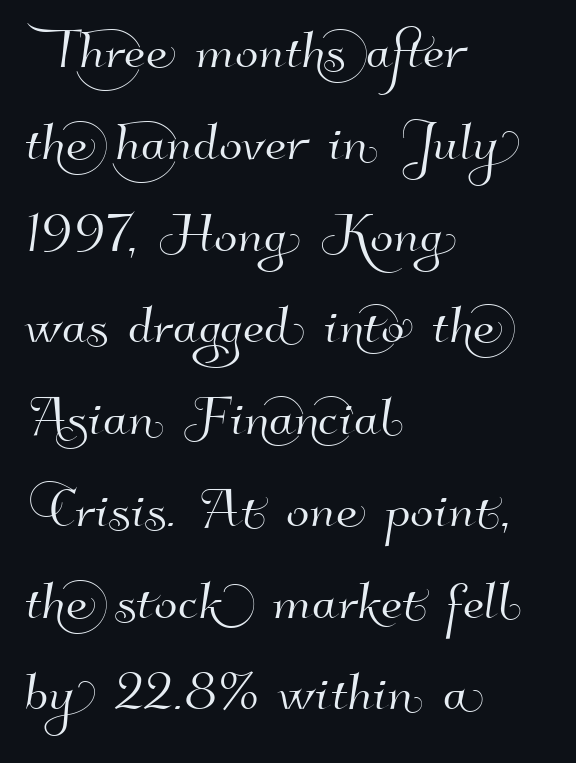
Q: Is the typeface a serif or a sans-serif typeface? A: Sans-serif.
Q: Is the text underlined? A: No.
Q: How is the paragraph aligned? A: Left-aligned.
Q: Is the spacing between letters normal or unusually wide? A: Normal.
Q: Is the spacing between lines tight, normal or loose? A: Normal.
Q: Width (condensed, normal, or wide)? A: Normal.
Q: Stroke contrast? A: High.
Q: x-height? A: Small.
Q: Monospaced? A: No.
